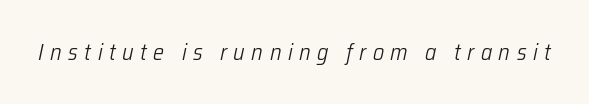
The image shows 23 px text type, italic (leaning right); set unusually wide letter spacing (+0.28 em), not underlined.
